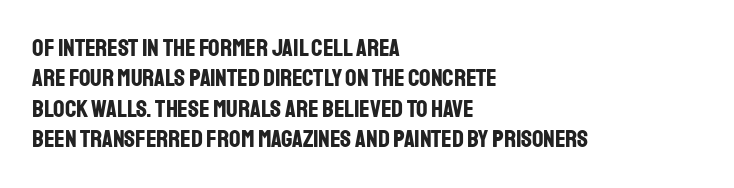
Each line starts at the same left margin while the right side varies. Words appear dense and cohesive because spacing is normal. What weight is shown? A full bold with thick strokes. Nope, not italic — everything's standing straight.
